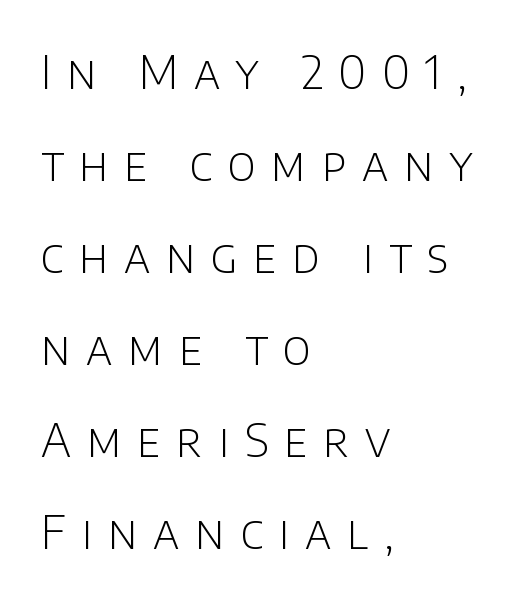
{"serif": "no", "italic": "no", "bold": "no", "weight": "light", "width": "normal", "stroke_contrast": "low", "x_height": "large", "monospaced": "no", "underline": "no", "align": "left", "line_spacing": "loose", "line_spacing_ratio": 2.0, "letter_spacing": "wide", "letter_spacing_em": 0.34, "glyph_px": 46}
